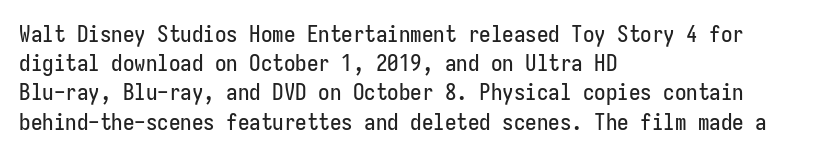
Q: Is the text italic (slanted)? A: No, it is upright.
Q: Is the text underlined? A: No.
Q: How is the paragraph aligned? A: Left-aligned.
Q: Is the spacing between letters normal or unusually wide? A: Normal.
Q: Is the spacing between lines tight, normal or loose? A: Normal.
